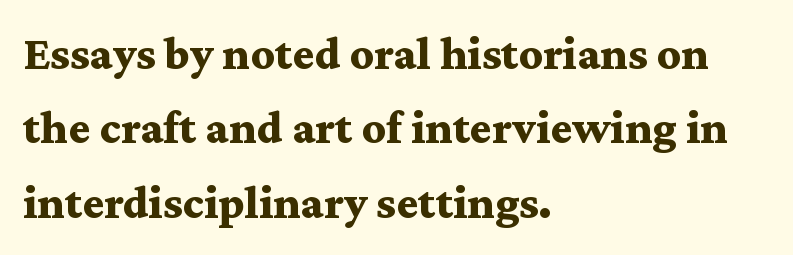
Think of a printed novel: that variable character pitch is what you see here. Check under the words: just untouched page. What's the leading like? Ordinary, nothing unusual. Thick stems and heavy bowls — unmistakably bold. Each line starts at the same left margin while the right side varies.
